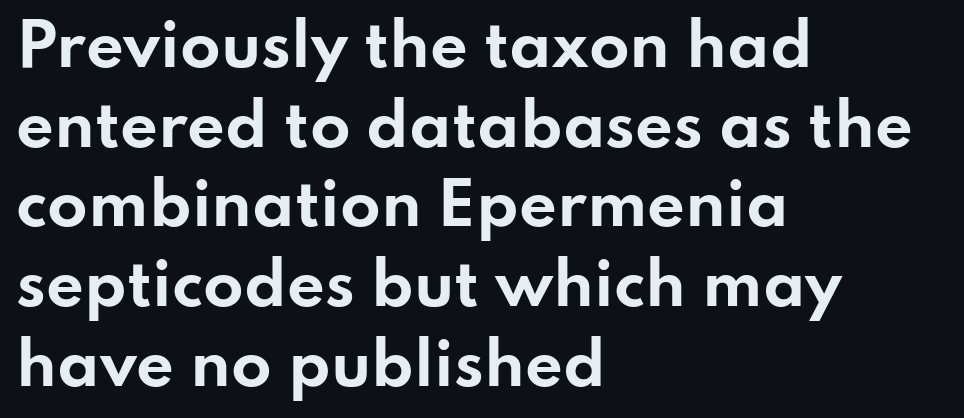
The image shows 59 px bold, wide sans-serif type, upright; set left-aligned, normal line spacing (1.35x), normal letter spacing, not underlined; low stroke contrast and a small x-height.
